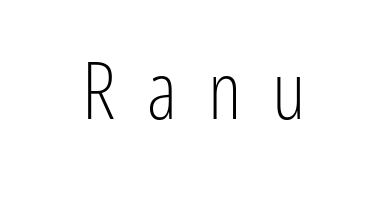
The image shows 80 px light, condensed sans-serif type, upright; set unusually wide letter spacing (+0.39 em), not underlined; low stroke contrast and a medium x-height.
